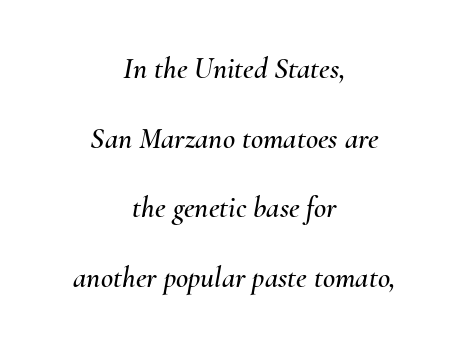
The image shows 30 px text type, italic (leaning right); set centered, loose line spacing (2.32x), normal letter spacing, not underlined; medium stroke contrast and a small x-height.
